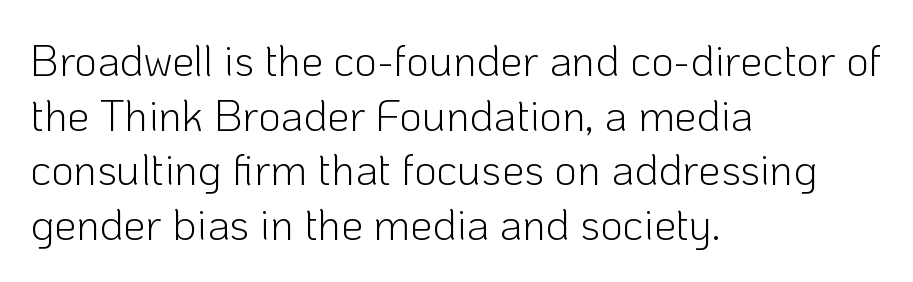
{"serif": "no", "italic": "no", "bold": "no", "weight": "light", "width": "normal", "stroke_contrast": "low", "x_height": "medium", "monospaced": "no", "underline": "no", "align": "left", "line_spacing_ratio": 1.24, "letter_spacing": "normal", "letter_spacing_em": 0.0, "glyph_px": 44}
